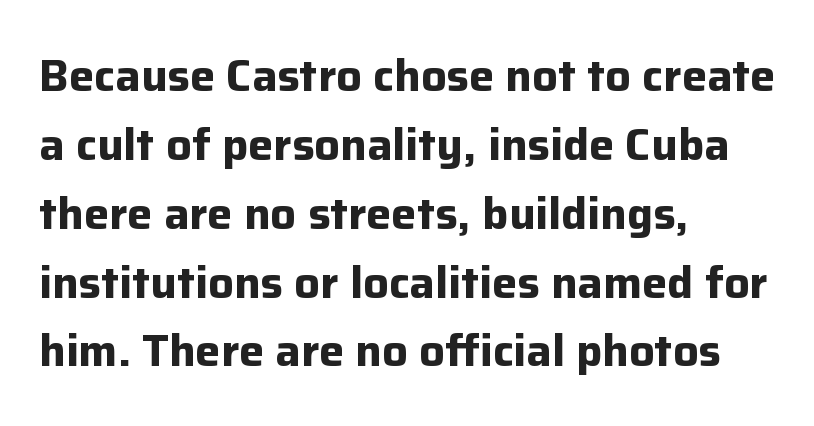
{"serif": "no", "italic": "no", "bold": "yes", "weight": "bold", "width": "normal", "stroke_contrast": "low", "x_height": "medium", "monospaced": "no", "underline": "no", "align": "left", "line_spacing": "normal", "line_spacing_ratio": 1.53, "letter_spacing": "normal", "letter_spacing_em": 0.0, "glyph_px": 45}
